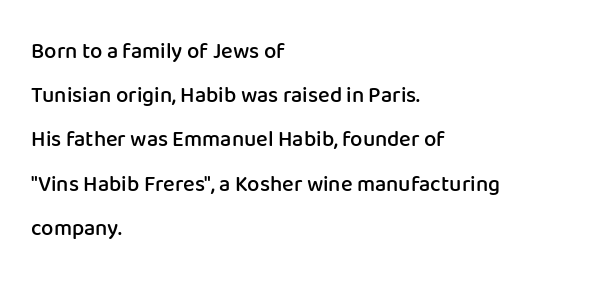
{"italic": "no", "bold": "semi", "underline": "no", "align": "left", "line_spacing": "loose", "line_spacing_ratio": 2.01, "letter_spacing": "normal", "letter_spacing_em": 0.0, "glyph_px": 22}
